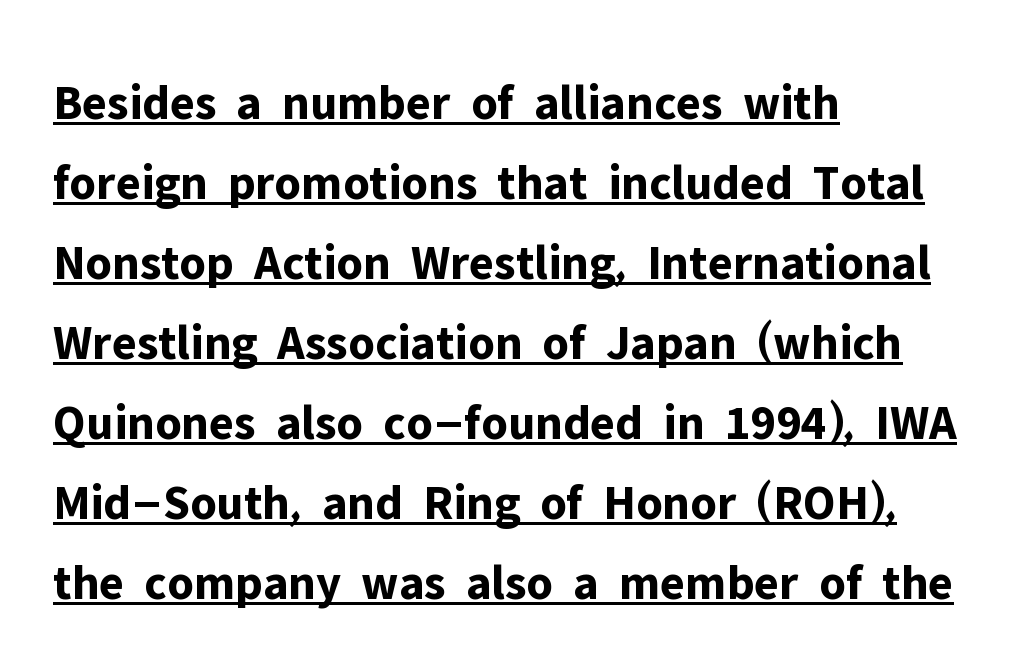
The image shows 50 px bold sans-serif type, upright; set left-aligned, normal line spacing (1.6x), normal letter spacing, underlined; low stroke contrast and a medium x-height.
